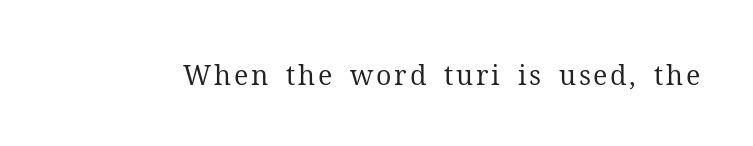
The image shows 27 px text type, upright; set not underlined.
